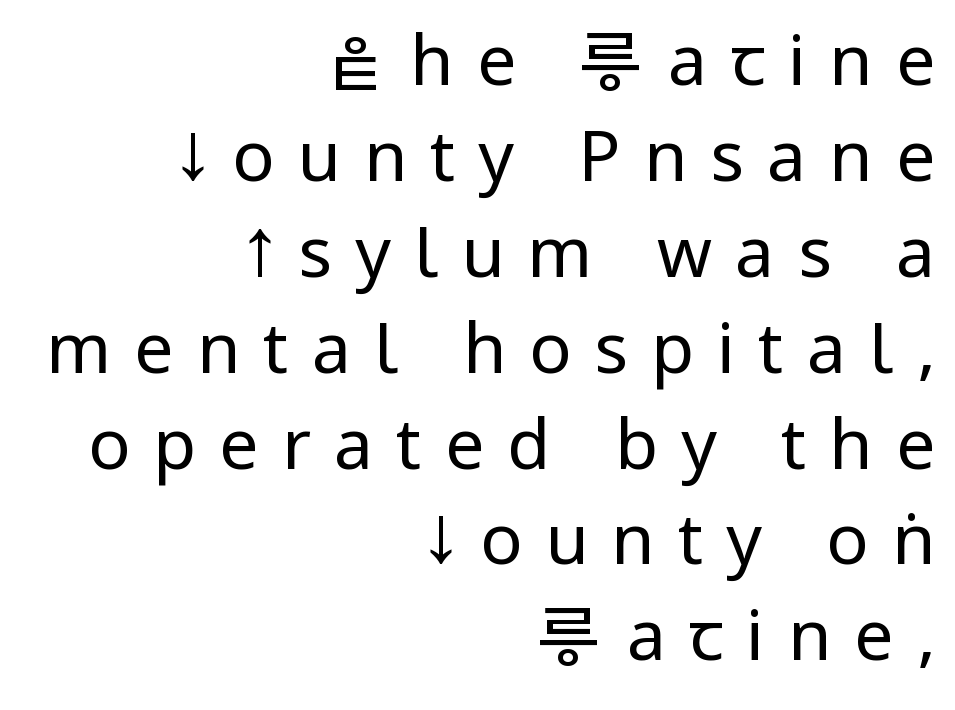
The image shows 70 px regular-weight, condensed sans-serif type, upright; set right-aligned, normal line spacing (1.37x), unusually wide letter spacing (+0.33 em), not underlined; low stroke contrast and a large x-height.
